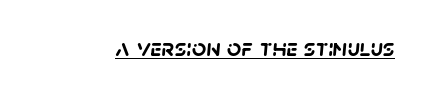
{"bold": "yes", "underline": "yes", "letter_spacing": "normal", "letter_spacing_em": 0.0, "glyph_px": 25}
